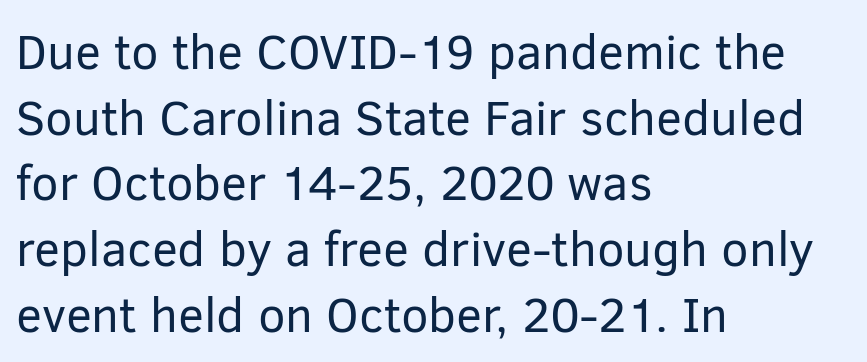
Descenders are the only things crossing below the line. The paragraph has a hard left edge and a soft right edge. The rendering uses natural spacing where letterforms have individual widths. Bold? No — there's no thickening of the strokes.
